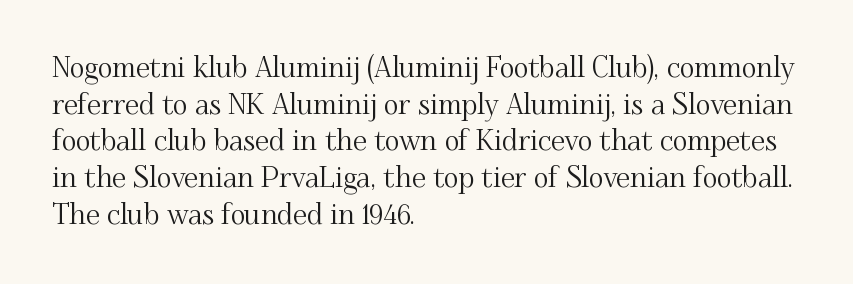
Descenders are the only things crossing below the line. Designer's note — italics off, roman on. Casual observation: everything's shoved over to the left. There is no visible air inserted between adjacent glyphs.
